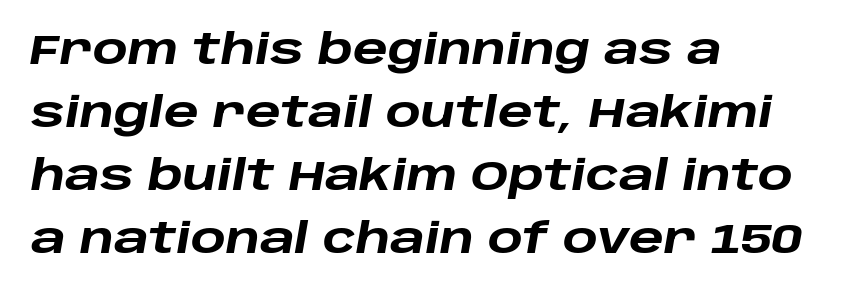
Q: Is the text bold? A: Yes.
Q: Is the text italic (slanted)? A: Yes, it leans right by about 10 degrees.
Q: Is the text underlined? A: No.
Q: How is the paragraph aligned? A: Left-aligned.
Q: Is the spacing between letters normal or unusually wide? A: Normal.
Q: Is the spacing between lines tight, normal or loose? A: Normal.
Q: Width (condensed, normal, or wide)? A: Wide.
Q: Stroke contrast? A: Low.
Q: x-height? A: Large.
Q: Monospaced? A: No.
